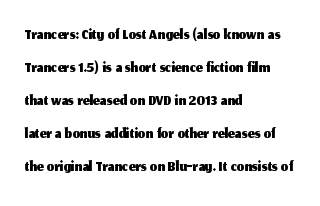
The image shows 24 px text type, upright; set left-aligned, normal line spacing (1.38x), normal letter spacing, not underlined.
